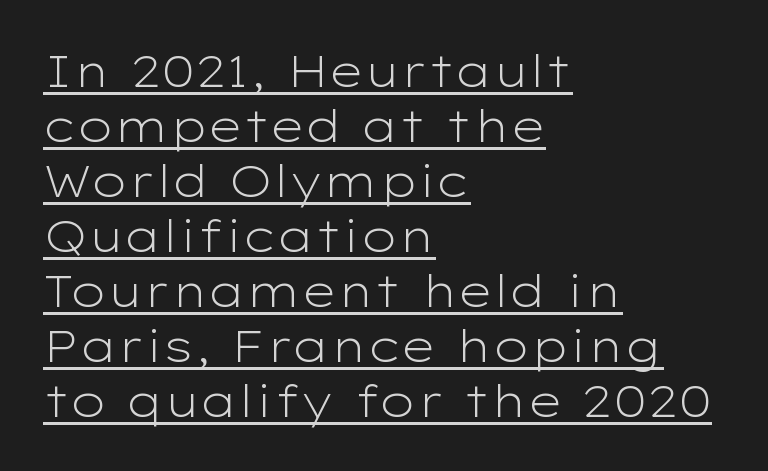
Q: Is the text bold? A: No.
Q: Is the text italic (slanted)? A: No, it is upright.
Q: Is the typeface a serif or a sans-serif typeface? A: Sans-serif.
Q: Is the text underlined? A: Yes.
Q: How is the paragraph aligned? A: Left-aligned.
Q: Is the spacing between letters normal or unusually wide? A: Normal.
Q: Is the spacing between lines tight, normal or loose? A: Normal.
Q: Width (condensed, normal, or wide)? A: Wide.
Q: Stroke contrast? A: Low.
Q: x-height? A: Medium.
Q: Monospaced? A: No.
